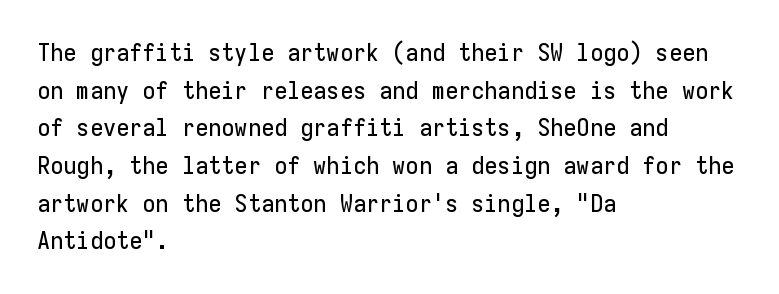
Students, observe: this is what conventionally led text looks like. When letters stand straight like this, we call the style roman or upright. Horizontally, the lines are justified to the leading edge only. The type is set solid horizontally, with unmodified tracking. The baseline area is clear.
